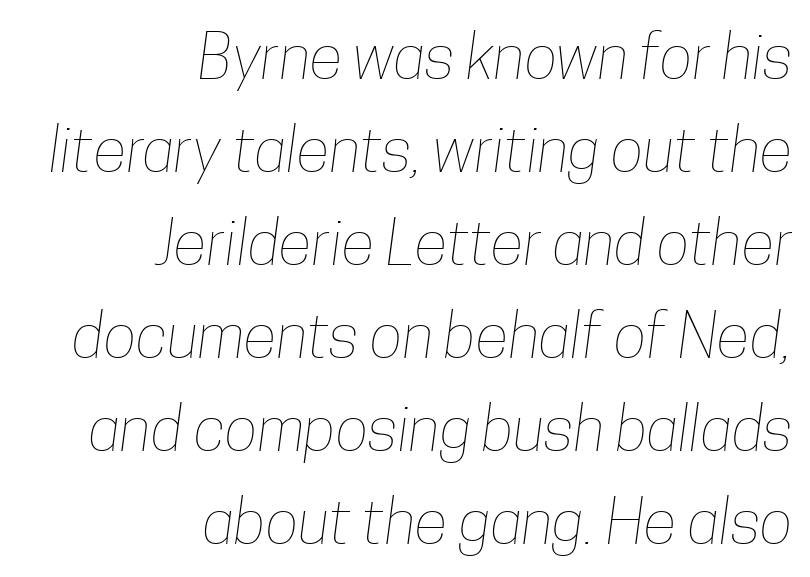
{"bold": "no", "weight": "thin", "width": "condensed", "stroke_contrast": "low", "x_height": "medium", "monospaced": "no", "underline": "no", "align": "right", "line_spacing": "normal", "line_spacing_ratio": 1.5, "letter_spacing": "normal", "letter_spacing_em": 0.0, "glyph_px": 62}
